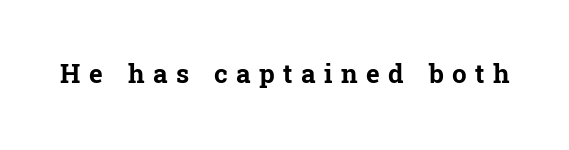
Q: Is the text bold? A: Yes.
Q: Is the text italic (slanted)? A: No, it is upright.
Q: Is the text underlined? A: No.
Q: Is the spacing between letters normal or unusually wide? A: Unusually wide.
